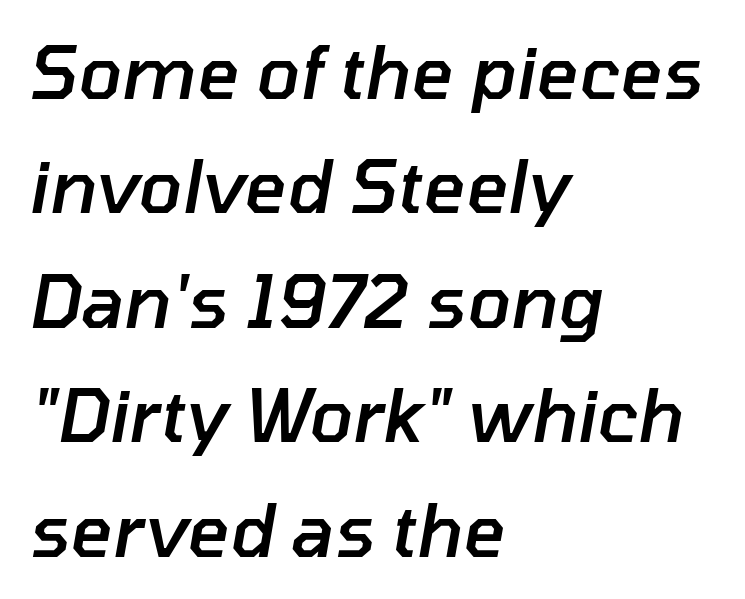
{"italic": "yes", "lean": "right", "slant_degrees": 10, "bold": "semi", "weight": "semibold", "width": "normal", "stroke_contrast": "low", "x_height": "medium", "monospaced": "no", "underline": "no", "align": "left", "line_spacing": "normal", "line_spacing_ratio": 1.59, "letter_spacing": "normal", "letter_spacing_em": 0.0, "glyph_px": 72}
